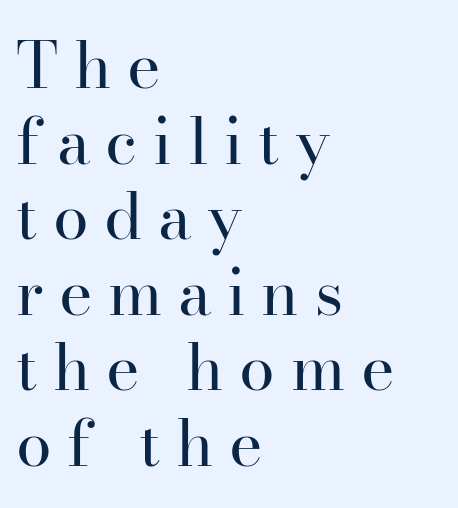
The image shows 64 px regular-weight serif type, upright; set left-aligned, line spacing 1.18x, unusually wide letter spacing (+0.24 em), not underlined; high stroke contrast and a small x-height.
